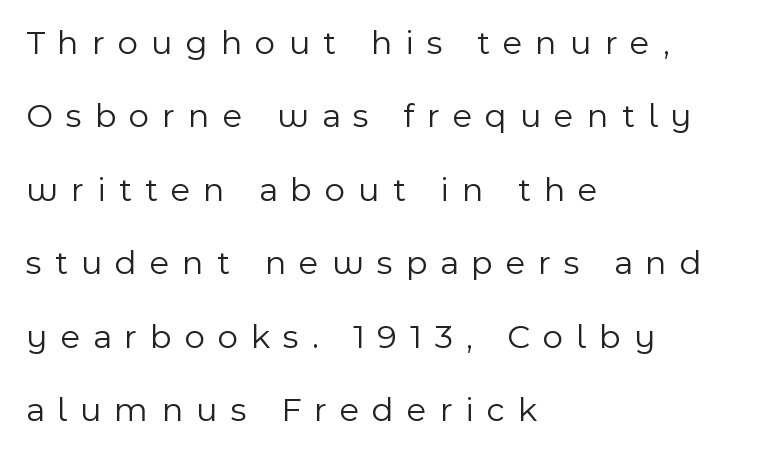
Q: Is the text bold? A: No.
Q: Is the text italic (slanted)? A: No, it is upright.
Q: Is the typeface a serif or a sans-serif typeface? A: Sans-serif.
Q: Is the text underlined? A: No.
Q: How is the paragraph aligned? A: Left-aligned.
Q: Is the spacing between letters normal or unusually wide? A: Unusually wide.
Q: Is the spacing between lines tight, normal or loose? A: Loose.
Q: Width (condensed, normal, or wide)? A: Normal.
Q: x-height? A: Medium.
Q: Monospaced? A: No.
